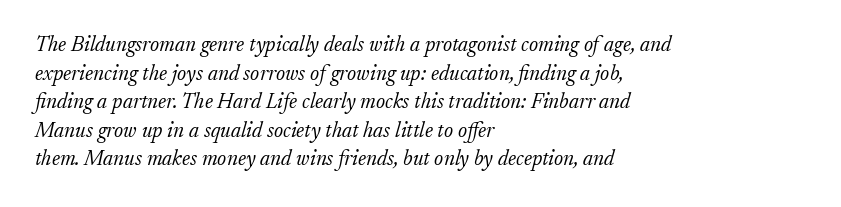
Q: Is the text bold? A: No.
Q: Is the text italic (slanted)? A: Yes, it leans right by about 17 degrees.
Q: Is the text underlined? A: No.
Q: How is the paragraph aligned? A: Left-aligned.
Q: Is the spacing between letters normal or unusually wide? A: Normal.
Q: Is the spacing between lines tight, normal or loose? A: Normal.
